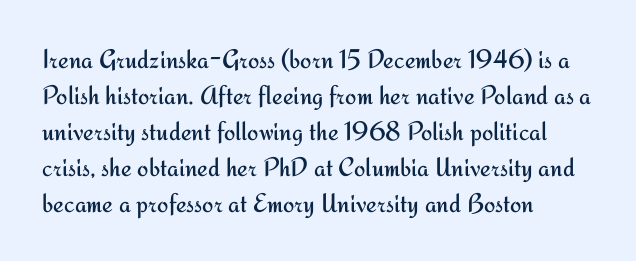
Q: Is the text bold? A: No.
Q: Is the text italic (slanted)? A: No, it is upright.
Q: Is the text underlined? A: No.
Q: How is the paragraph aligned? A: Left-aligned.
Q: Is the spacing between letters normal or unusually wide? A: Normal.
Q: Is the spacing between lines tight, normal or loose? A: Normal.
